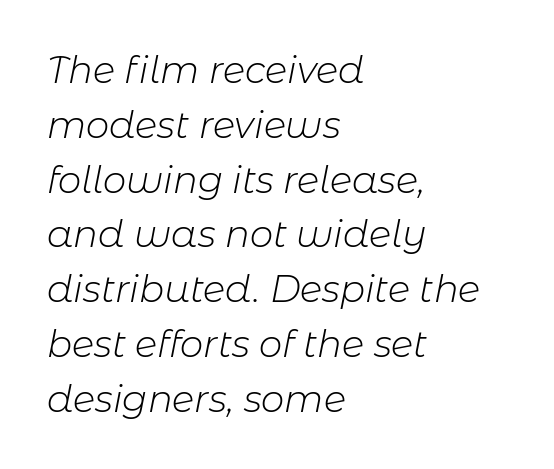
{"italic": "yes", "lean": "right", "slant_degrees": 11, "bold": "no", "weight": "light", "width": "normal", "stroke_contrast": "low", "x_height": "medium", "monospaced": "no", "underline": "no", "align": "left", "line_spacing": "normal", "line_spacing_ratio": 1.48, "letter_spacing": "normal", "letter_spacing_em": 0.0, "glyph_px": 37}
